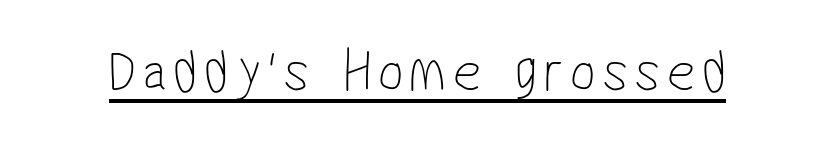
The image shows 61 px thin, condensed sans-serif type; set underlined; low stroke contrast and a medium x-height.
